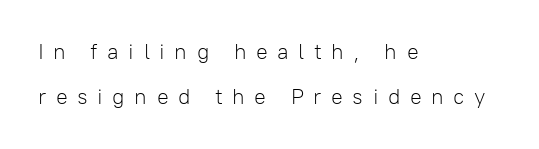
{"italic": "no", "bold": "no", "underline": "no", "align": "left", "line_spacing": "loose", "line_spacing_ratio": 2.06, "letter_spacing": "wide", "letter_spacing_em": 0.43, "glyph_px": 22}
